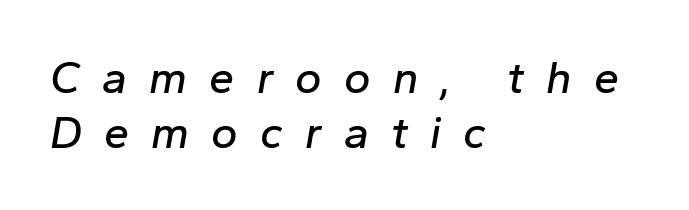
Caption: multi-line text, flush left, ragged right. Each letter keeps its own natural width here, so spacing adapts to shape. Descenders hang freely into open space. The lettering tilts uniformly, giving the passage an italic look. Characters follow at a spacing far wider than the type designer built in.
